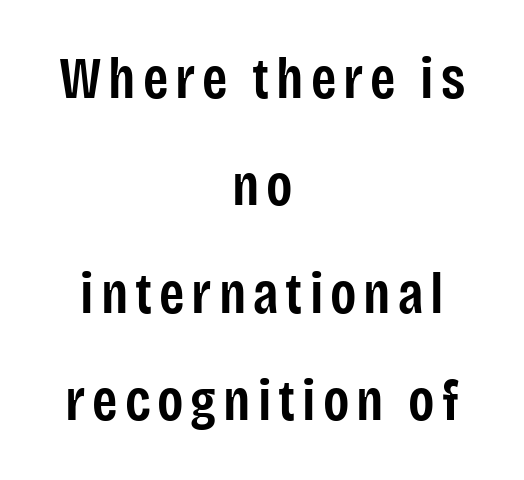
The face used here is proportionally spaced, like ordinary book or web type. This rendering employs a face without finishing strokes, i.e., a sans-serif. These lines are centered, leaving both edges ragged. Underlining? Definitely not there. In terms of weight, the rendering is demibold, just under bold. The axis of the letterforms is exactly vertical.
